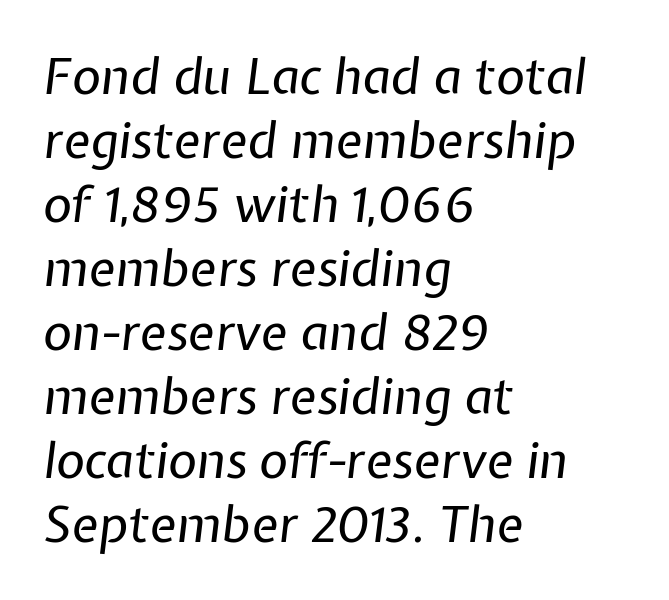
The image shows 50 px regular-weight type, italic (leaning right); set left-aligned, normal line spacing (1.28x), normal letter spacing, not underlined; low stroke contrast and a medium x-height.
